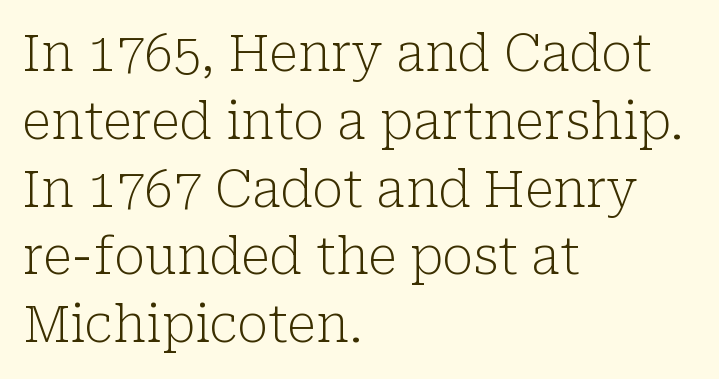
Q: Is the text bold? A: No.
Q: Is the text italic (slanted)? A: No, it is upright.
Q: Is the typeface a serif or a sans-serif typeface? A: Serif.
Q: Is the text underlined? A: No.
Q: How is the paragraph aligned? A: Left-aligned.
Q: Is the spacing between letters normal or unusually wide? A: Normal.
Q: Is the spacing between lines tight, normal or loose? A: Normal.
Q: Width (condensed, normal, or wide)? A: Normal.
Q: Stroke contrast? A: Low.
Q: x-height? A: Medium.
Q: Monospaced? A: No.
